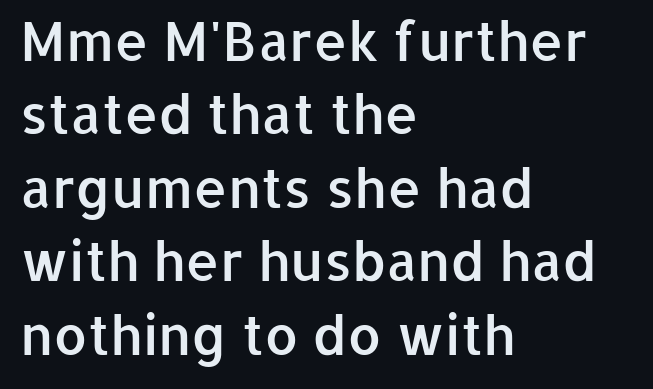
The image shows 54 px semibold sans-serif type, upright; set left-aligned, normal line spacing (1.36x), normal letter spacing, not underlined; low stroke contrast and a medium x-height.
